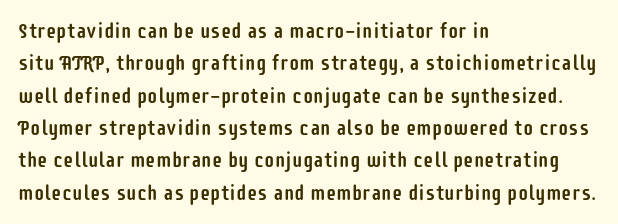
{"italic": "no", "underline": "no", "align": "left", "line_spacing": "normal", "line_spacing_ratio": 1.54, "letter_spacing": "normal", "letter_spacing_em": 0.0, "glyph_px": 21}
